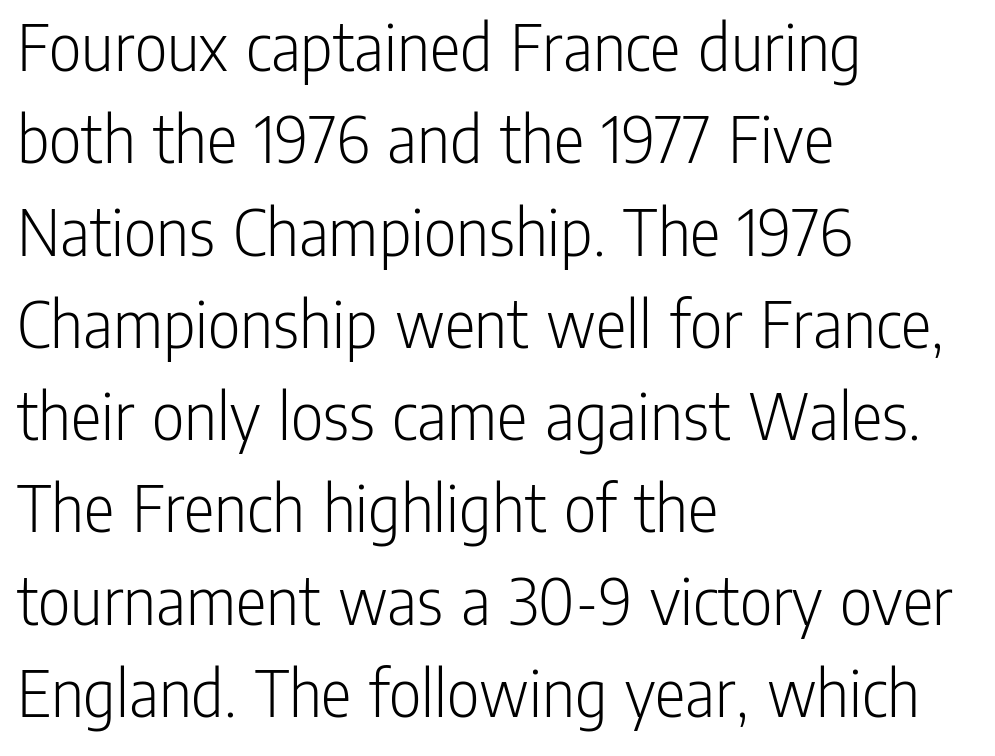
{"serif": "no", "italic": "no", "bold": "no", "weight": "light", "width": "condensed", "stroke_contrast": "low", "x_height": "medium", "monospaced": "no", "underline": "no", "align": "left", "line_spacing": "normal", "line_spacing_ratio": 1.3, "letter_spacing": "normal", "letter_spacing_em": 0.0, "glyph_px": 71}
